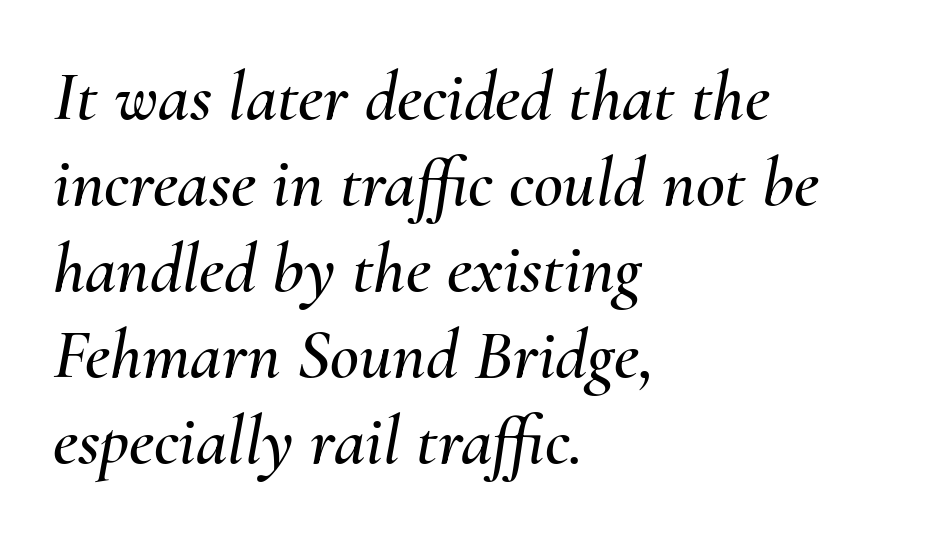
The space directly below the letters is spotless. The line texture is even and compact thanks to regular tracking. Typeset ragged right — the left edge is the straight one. Each letter keeps its own natural width here, so spacing adapts to shape. Yep, that's italic — everything's leaning.
